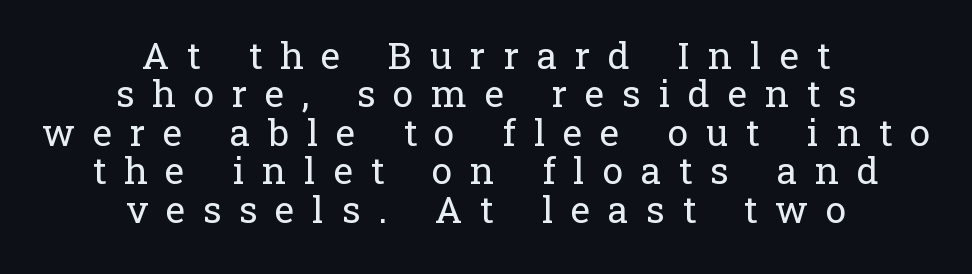
Q: Is the text bold? A: No.
Q: Is the text italic (slanted)? A: No, it is upright.
Q: Is the typeface a serif or a sans-serif typeface? A: Serif.
Q: Is the text underlined? A: No.
Q: How is the paragraph aligned? A: Centered.
Q: Is the spacing between letters normal or unusually wide? A: Unusually wide.
Q: Is the spacing between lines tight, normal or loose? A: Tight.
Q: Width (condensed, normal, or wide)? A: Normal.
Q: Stroke contrast? A: Low.
Q: x-height? A: Medium.
Q: Monospaced? A: No.
